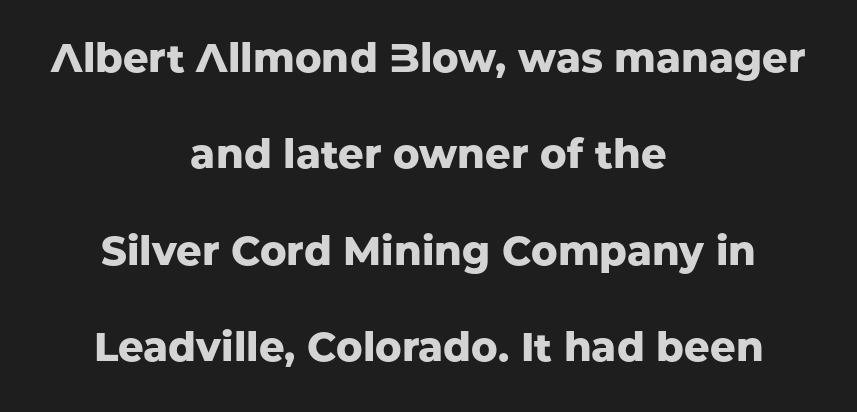
{"serif": "no", "italic": "no", "bold": "yes", "weight": "heavy", "width": "normal", "stroke_contrast": "low", "x_height": "medium", "monospaced": "no", "underline": "no", "align": "center", "line_spacing": "loose", "line_spacing_ratio": 2.41, "letter_spacing": "normal", "letter_spacing_em": 0.0, "glyph_px": 40}
